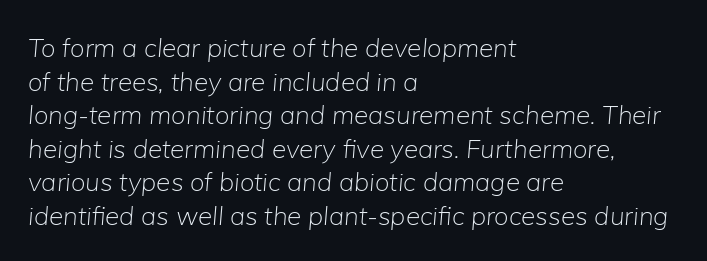
{"italic": "yes", "lean": "right", "slant_degrees": 5, "bold": "no", "underline": "no", "align": "left", "line_spacing": "normal", "line_spacing_ratio": 1.29, "letter_spacing": "normal", "letter_spacing_em": 0.0, "glyph_px": 26}
